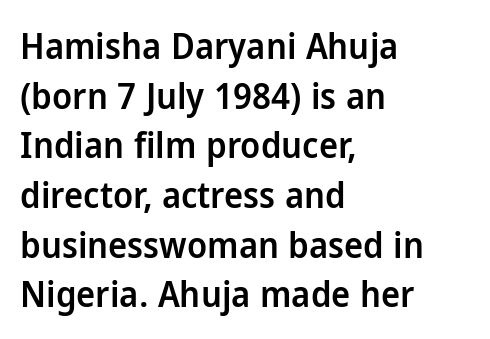
{"serif": "no", "italic": "no", "bold": "semi", "weight": "semibold", "width": "normal", "stroke_contrast": "low", "x_height": "medium", "monospaced": "no", "underline": "no", "align": "left", "line_spacing": "normal", "line_spacing_ratio": 1.38, "letter_spacing": "normal", "letter_spacing_em": 0.0, "glyph_px": 36}
